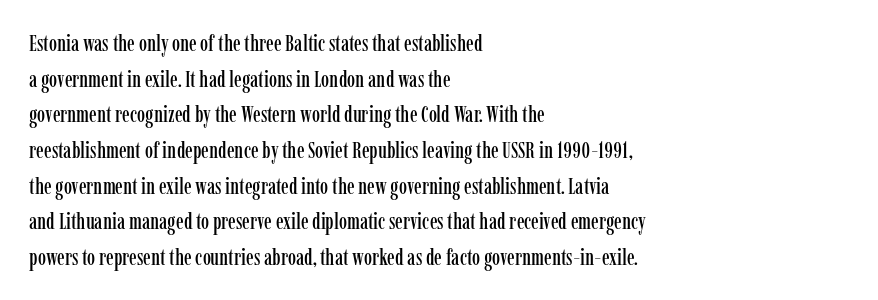
{"italic": "no", "underline": "no", "align": "left", "line_spacing": "normal", "line_spacing_ratio": 1.55, "letter_spacing": "normal", "letter_spacing_em": 0.0, "glyph_px": 23}
